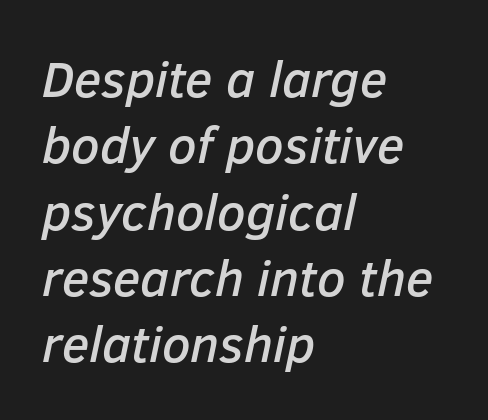
Each new line begins a customary step beneath the previous one. Layout note: lines flush left. These lines are rendered in a variable-pitch font. Just letters on the line, the space beneath them empty. The letters sit at their default tracking, neither squeezed nor spread. The typography opts for an oblique posture over an upright one.
